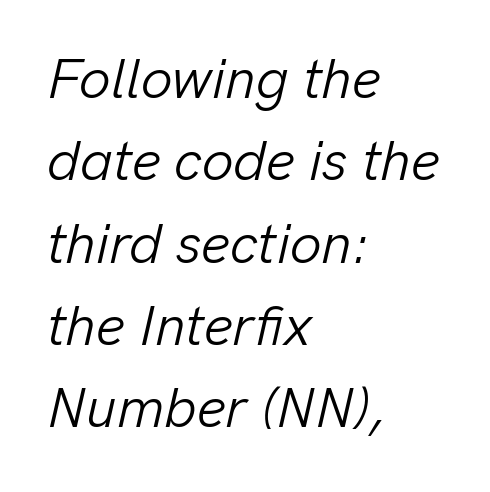
The image shows 56 px light type, italic (leaning right); set left-aligned, normal line spacing (1.47x), normal letter spacing, not underlined; low stroke contrast and a medium x-height.
